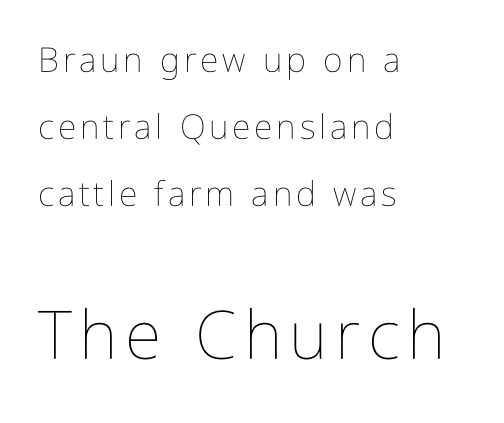
Q: Is the text bold? A: No.
Q: Is the text italic (slanted)? A: No, it is upright.
Q: Is the text underlined? A: No.
Q: How is the paragraph aligned? A: Left-aligned.
Q: Is the spacing between lines tight, normal or loose? A: Loose.
Q: Which block of text is set in a larger size, the first (top) or the second (bottom)? A: The second (bottom) one.
Q: Width (condensed, normal, or wide)? A: Condensed.
Q: Stroke contrast? A: Low.
Q: x-height? A: Medium.
Q: Monospaced? A: No.
